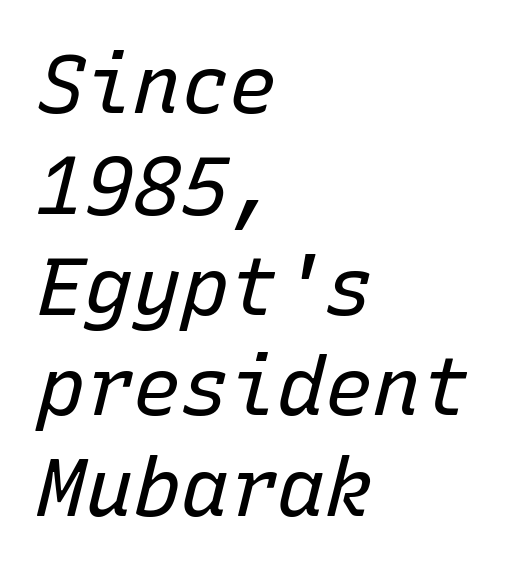
{"italic": "yes", "lean": "right", "slant_degrees": 15, "bold": "no", "weight": "regular", "width": "normal", "stroke_contrast": "low", "x_height": "medium", "monospaced": "yes", "underline": "no", "align": "left", "line_spacing": "normal", "line_spacing_ratio": 1.26, "letter_spacing": "normal", "letter_spacing_em": 0.0, "glyph_px": 80}
